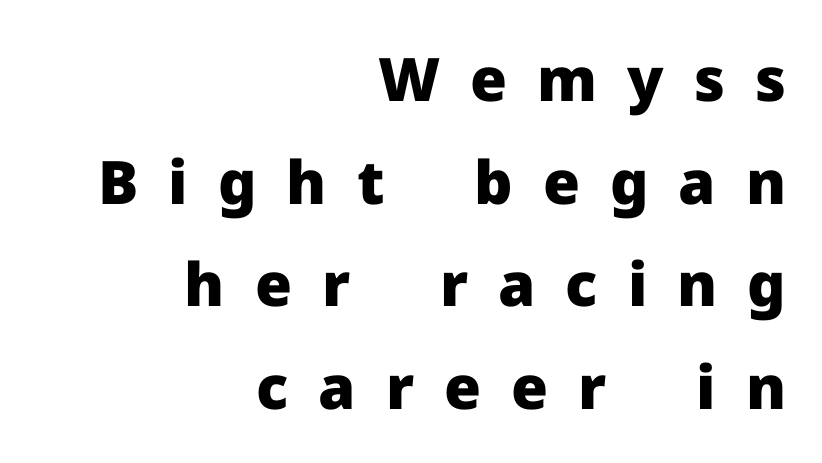
The image shows 60 px heavy sans-serif type, upright; set right-aligned, line spacing 1.71x, unusually wide letter spacing (+0.5 em), not underlined; low stroke contrast and a medium x-height.
